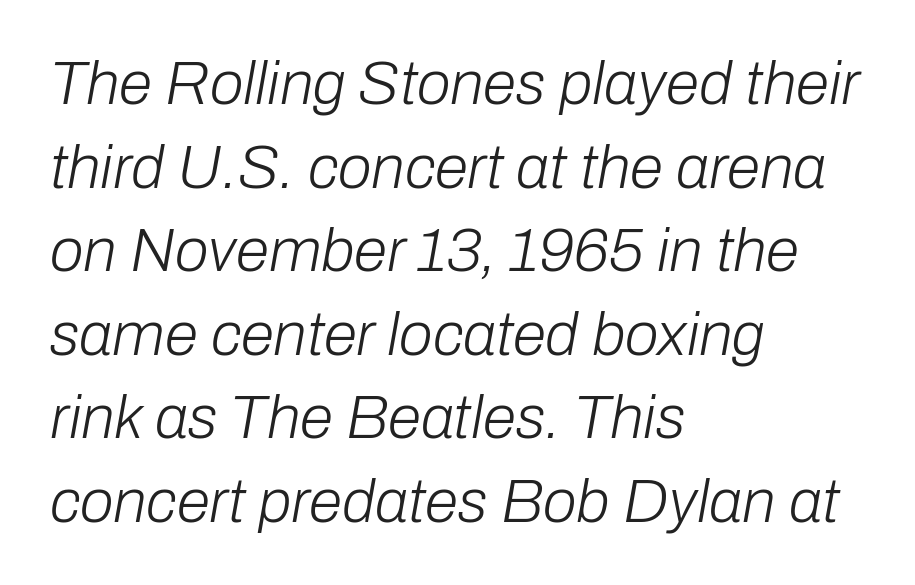
The image shows 61 px light type, italic (leaning right); set left-aligned, normal line spacing (1.37x), normal letter spacing, not underlined; low stroke contrast and a medium x-height.
